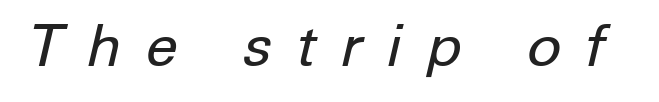
The image shows 58 px regular-weight type, italic (leaning right); set unusually wide letter spacing (+0.4 em), not underlined; low stroke contrast and a medium x-height.
